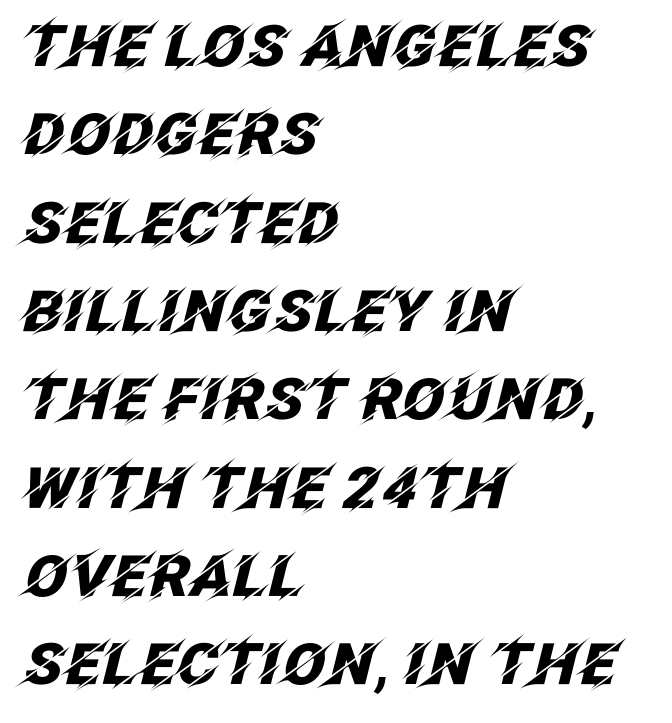
The image shows 57 px heavy type, italic (leaning right); set left-aligned, normal line spacing (1.55x), normal letter spacing, not underlined; low stroke contrast and a large x-height.
